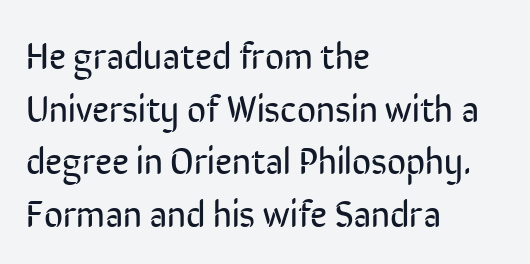
{"serif": "no", "italic": "no", "bold": "no", "weight": "regular", "width": "condensed", "stroke_contrast": "low", "x_height": "medium", "monospaced": "no", "underline": "no", "align": "left", "line_spacing": "normal", "line_spacing_ratio": 1.42, "letter_spacing": "normal", "letter_spacing_em": 0.0, "glyph_px": 37}
